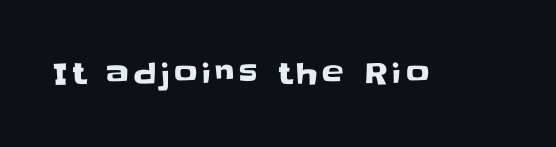
Q: Is the text italic (slanted)? A: No, it is upright.
Q: Is the typeface a serif or a sans-serif typeface? A: Sans-serif.
Q: Is the text underlined? A: No.
Q: Width (condensed, normal, or wide)? A: Normal.
Q: Stroke contrast? A: Low.
Q: x-height? A: Large.
Q: Monospaced? A: No.
